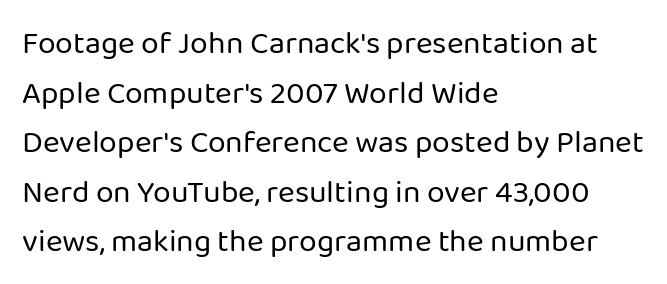
Rendered with straight, roman letterforms. The letterforms sit shoulder to shoulder at normal distance. One glance says typical: line gaps are just what's usual. Casual observation: everything's shoved over to the left. The font family rendered here belongs to the sans-serif group.
